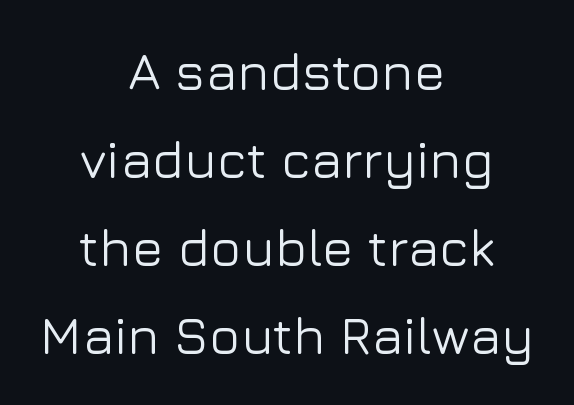
{"serif": "no", "italic": "no", "width": "normal", "stroke_contrast": "low", "x_height": "medium", "monospaced": "no", "underline": "no", "align": "center", "line_spacing": "normal", "line_spacing_ratio": 1.69, "letter_spacing": "normal", "letter_spacing_em": 0.0, "glyph_px": 52}
